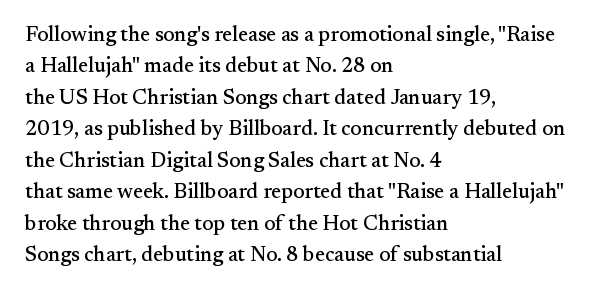
Q: Is the text italic (slanted)? A: No, it is upright.
Q: Is the text underlined? A: No.
Q: How is the paragraph aligned? A: Left-aligned.
Q: Is the spacing between letters normal or unusually wide? A: Normal.
Q: Is the spacing between lines tight, normal or loose? A: Normal.
